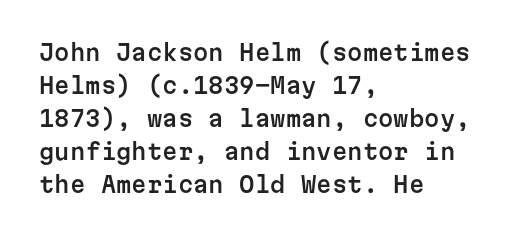
Q: Is the text italic (slanted)? A: No, it is upright.
Q: Is the text underlined? A: No.
Q: How is the paragraph aligned? A: Left-aligned.
Q: Is the spacing between letters normal or unusually wide? A: Normal.
Q: Is the spacing between lines tight, normal or loose? A: Normal.
